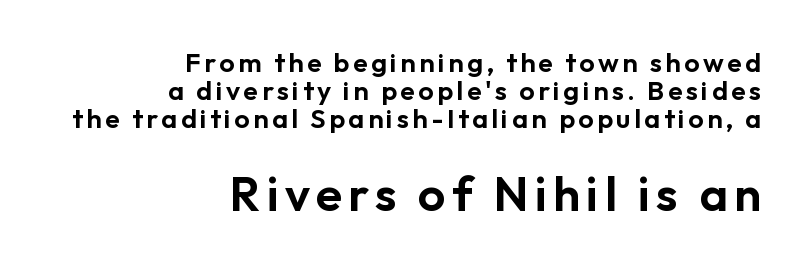
Think of a printed novel: that variable character pitch is what you see here. What's the leading like? Squeezed, with rows nearly overlapping. The later block is typeset at a bigger size than the earlier block. Short and long lines alike share a common ending point at right. If you drew a line through each stem, it would be perfectly vertical. Examine the stroke ends and you'll find no serifs.
